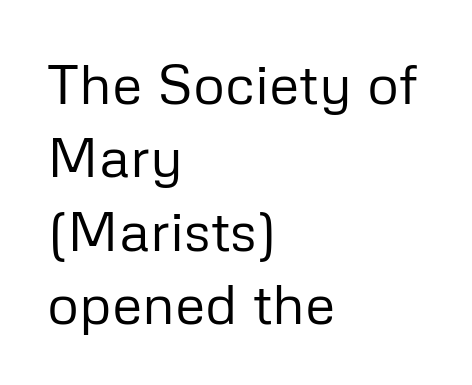
Descenders hang freely into open space. Each letter keeps its own natural width here, so spacing adapts to shape. No letter is thick-stroked: the sample isn't bold. Posture: upright roman.
